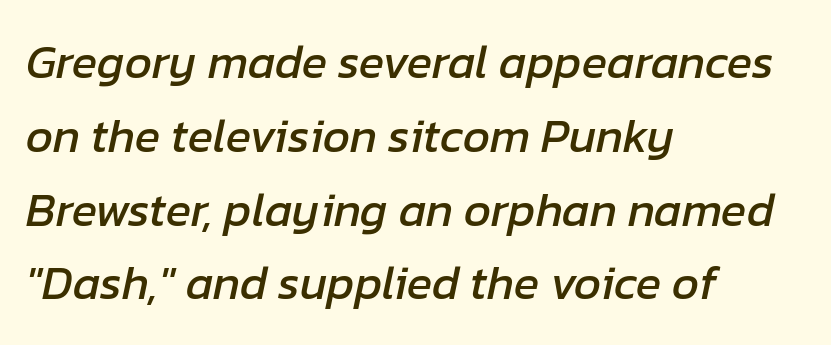
The image shows 47 px text type, italic (leaning right); set left-aligned, normal line spacing (1.57x), normal letter spacing, not underlined; low stroke contrast and a medium x-height.
